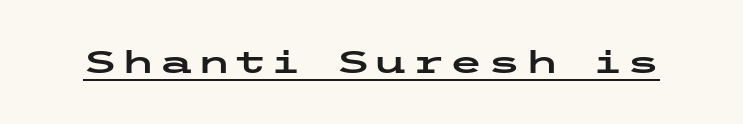
Posture: upright roman. The type family on display is of the sans-serif kind. The words here are underlined.
